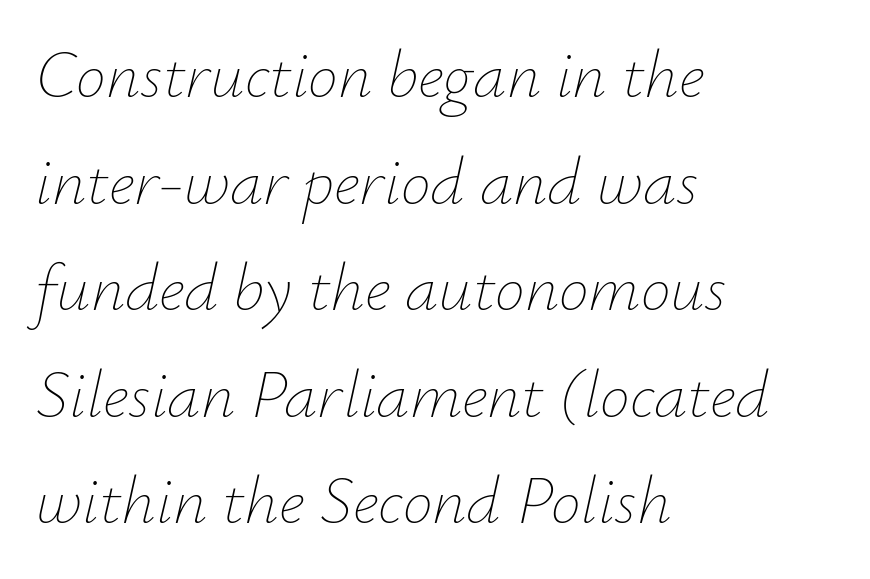
The image shows 67 px thin type, italic (leaning right); set left-aligned, normal line spacing (1.59x), normal letter spacing, not underlined; low stroke contrast and a small x-height.
